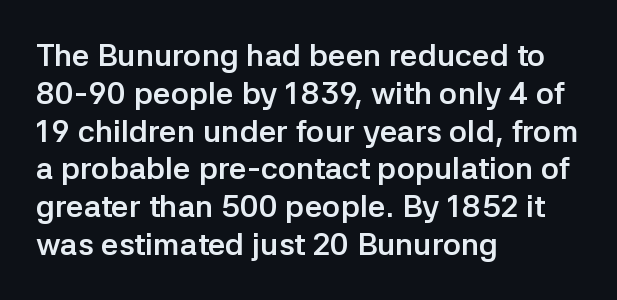
This sample has the flowing, uneven cadence of proportional lettering. The font family rendered here belongs to the sans-serif group. It's the straight-up-and-down kind of type. The string is rendered with underlining switched off. The lines in this sample share a left origin and differ only in where they stop. Tracking value appears to be zero — textbook default spacing.
